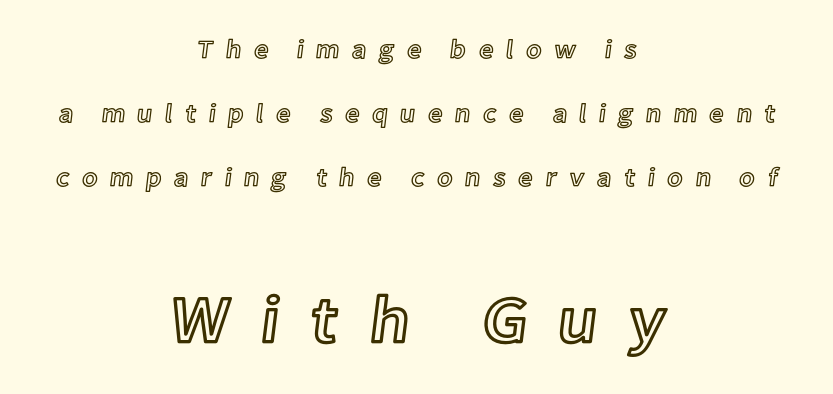
Vertically, the passage feels expansive, rows floating well apart. Note: smaller setting up top, larger setting below. Do the characters align in a grid? No, the font is proportional. Only glyphs here, with clear space below each row. Tracking here is generous; glyphs stand well apart from one another.
